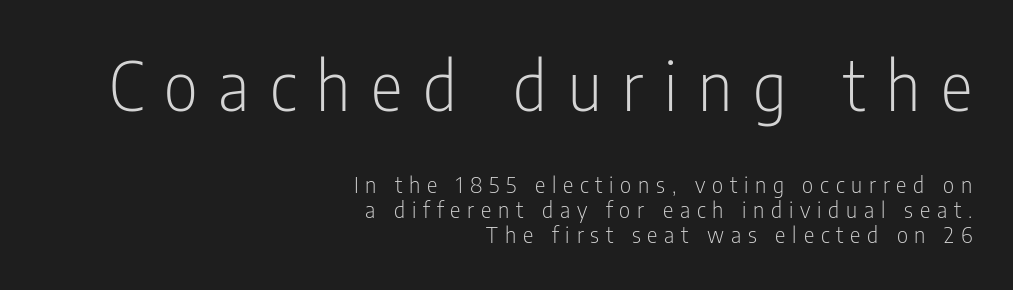
Q: Is the text bold? A: No.
Q: Is the text italic (slanted)? A: No, it is upright.
Q: Is the typeface a serif or a sans-serif typeface? A: Sans-serif.
Q: Is the text underlined? A: No.
Q: How is the paragraph aligned? A: Right-aligned.
Q: Is the spacing between letters normal or unusually wide? A: Unusually wide.
Q: Is the spacing between lines tight, normal or loose? A: Tight.
Q: Which block of text is set in a larger size, the first (top) or the second (bottom)? A: The first (top) one.
Q: Width (condensed, normal, or wide)? A: Condensed.
Q: Stroke contrast? A: Low.
Q: x-height? A: Medium.
Q: Monospaced? A: No.
